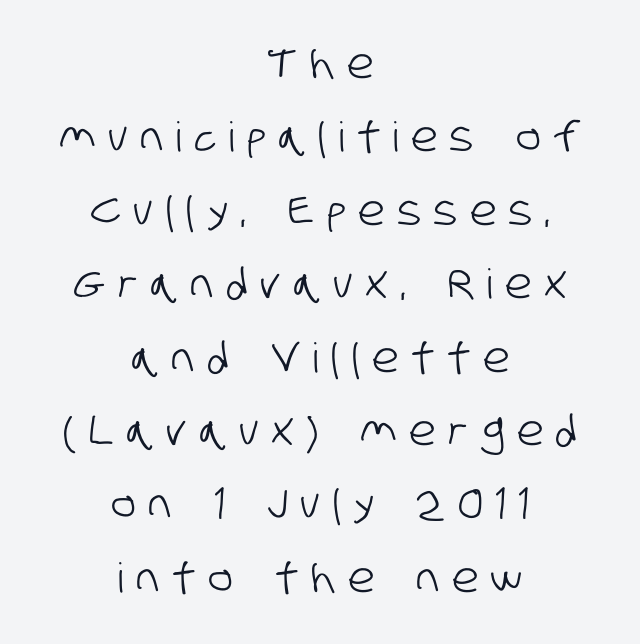
Q: Is the typeface a serif or a sans-serif typeface? A: Sans-serif.
Q: Is the text underlined? A: No.
Q: How is the paragraph aligned? A: Centered.
Q: Is the spacing between letters normal or unusually wide? A: Unusually wide.
Q: Width (condensed, normal, or wide)? A: Condensed.
Q: Stroke contrast? A: Low.
Q: x-height? A: Large.
Q: Monospaced? A: No.
